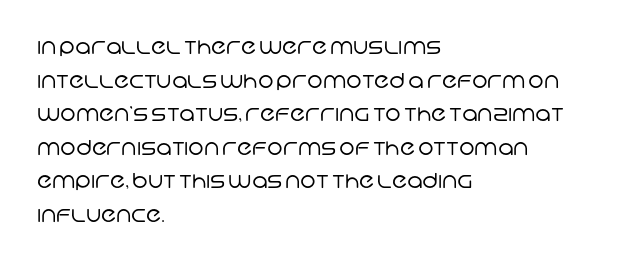
Q: Is the text bold? A: No.
Q: Is the text underlined? A: No.
Q: How is the paragraph aligned? A: Left-aligned.
Q: Is the spacing between letters normal or unusually wide? A: Normal.
Q: Is the spacing between lines tight, normal or loose? A: Normal.
